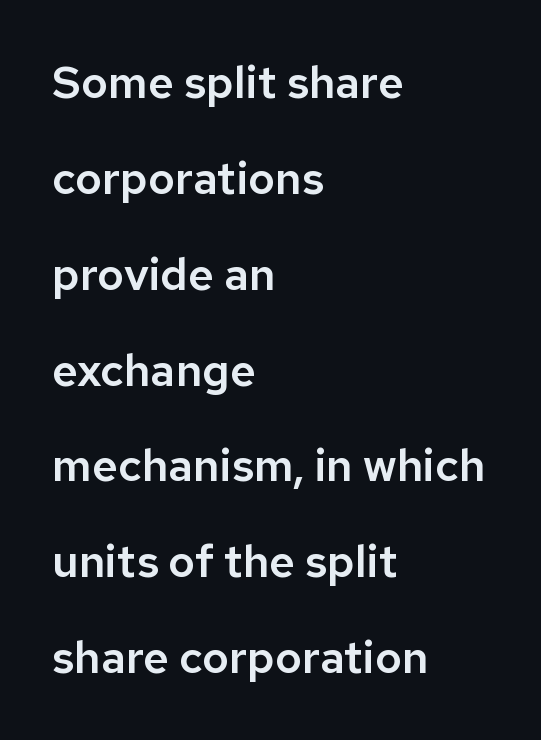
The image shows 45 px sans-serif type, upright; set left-aligned, loose line spacing (2.13x), normal letter spacing, not underlined; low stroke contrast and a medium x-height.
